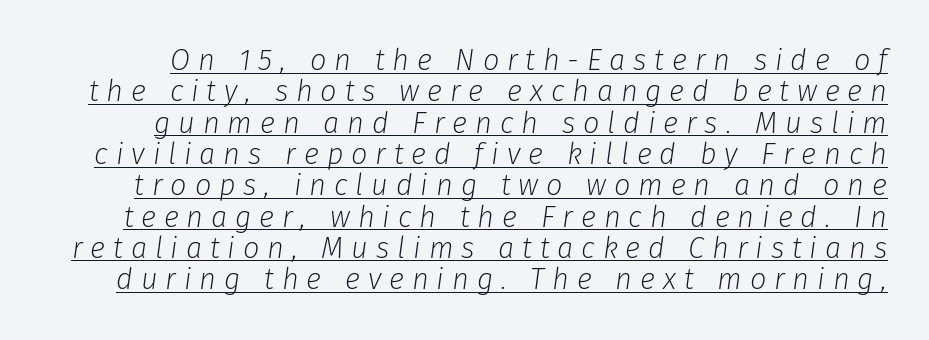
{"italic": "yes", "lean": "right", "slant_degrees": 8, "bold": "no", "weight": "light", "width": "normal", "stroke_contrast": "low", "x_height": "medium", "monospaced": "no", "underline": "yes", "line_spacing": "tight", "line_spacing_ratio": 1.08, "letter_spacing": "wide", "letter_spacing_em": 0.27, "glyph_px": 29}
